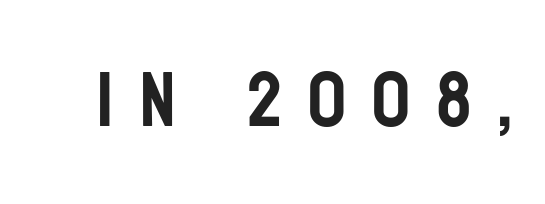
Q: Is the text italic (slanted)? A: No, it is upright.
Q: Is the typeface a serif or a sans-serif typeface? A: Sans-serif.
Q: Is the text underlined? A: No.
Q: Is the spacing between letters normal or unusually wide? A: Unusually wide.
Q: Width (condensed, normal, or wide)? A: Condensed.
Q: Stroke contrast? A: Low.
Q: x-height? A: Large.
Q: Monospaced? A: No.
